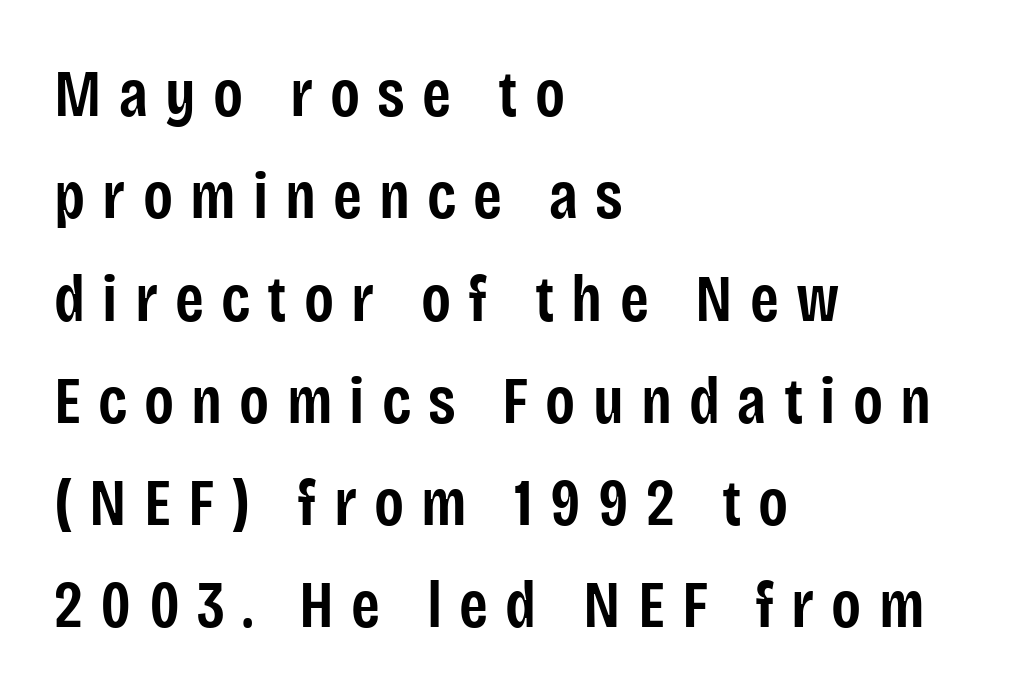
The image shows 66 px semibold, condensed sans-serif type, upright; set left-aligned, normal line spacing (1.55x), unusually wide letter spacing (+0.26 em), not underlined; low stroke contrast and a large x-height.
